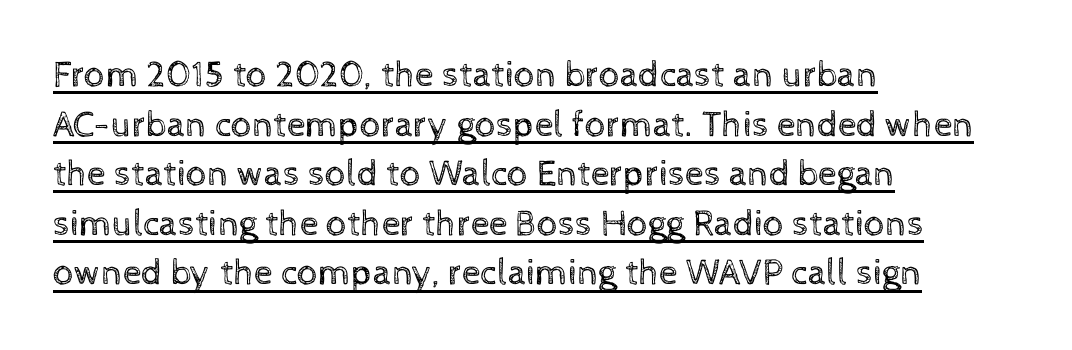
The image shows 37 px regular-weight type, upright; set left-aligned, normal line spacing (1.34x), normal letter spacing, underlined; a medium x-height.
